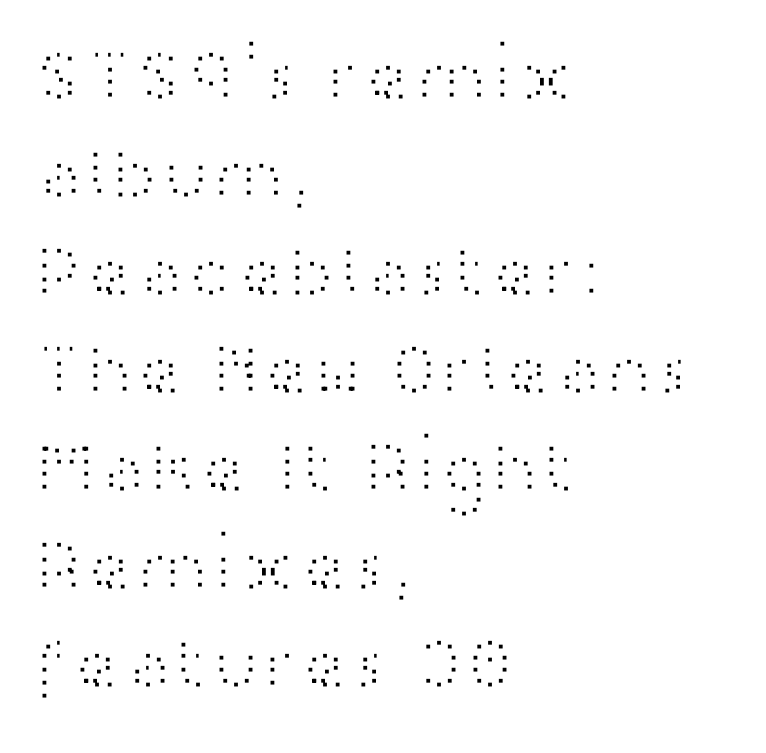
Q: Is the text bold? A: No.
Q: Is the text italic (slanted)? A: No, it is upright.
Q: Is the typeface a serif or a sans-serif typeface? A: Sans-serif.
Q: Is the text underlined? A: No.
Q: How is the paragraph aligned? A: Left-aligned.
Q: Is the spacing between letters normal or unusually wide? A: Normal.
Q: Is the spacing between lines tight, normal or loose? A: Normal.
Q: Width (condensed, normal, or wide)? A: Wide.
Q: Stroke contrast? A: High.
Q: x-height? A: Medium.
Q: Monospaced? A: No.
